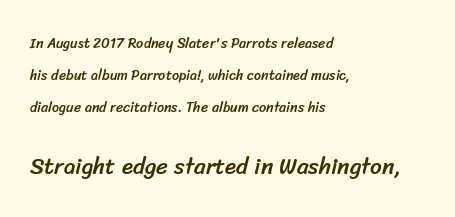
{"underline": "no", "align": "left", "line_spacing": "loose", "line_spacing_ratio": 2.29, "letter_spacing": "normal", "letter_spacing_em": 0.0, "larger_block": "second", "size_ratio": 1.64, "glyph_px": 23}
